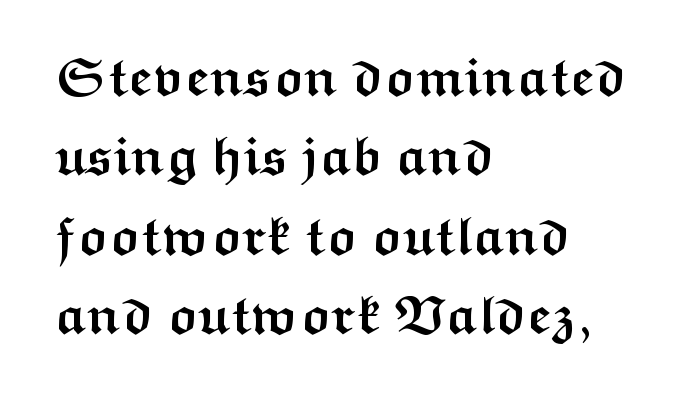
{"serif": "no", "italic": "no", "bold": "yes", "weight": "semibold", "width": "wide", "stroke_contrast": "medium", "x_height": "medium", "monospaced": "no", "underline": "no", "align": "left", "line_spacing": "normal", "line_spacing_ratio": 1.5, "letter_spacing": "normal", "letter_spacing_em": 0.0, "glyph_px": 53}
